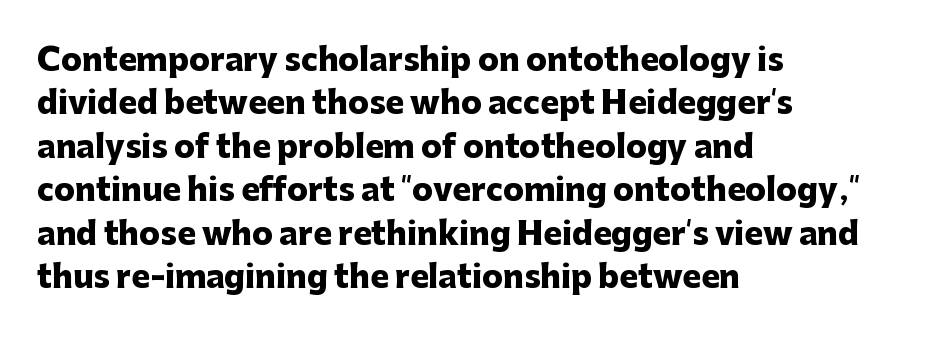
{"serif": "no", "italic": "no", "bold": "yes", "weight": "heavy", "width": "normal", "stroke_contrast": "low", "x_height": "medium", "monospaced": "no", "underline": "no", "align": "left", "line_spacing": "normal", "line_spacing_ratio": 1.4, "letter_spacing": "normal", "letter_spacing_em": 0.0, "glyph_px": 31}
